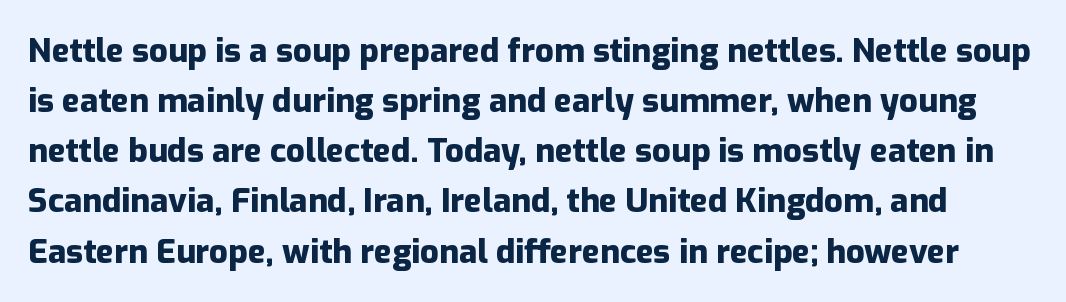
Q: Is the text bold? A: Yes.
Q: Is the text italic (slanted)? A: No, it is upright.
Q: Is the typeface a serif or a sans-serif typeface? A: Sans-serif.
Q: Is the text underlined? A: No.
Q: Is the spacing between letters normal or unusually wide? A: Normal.
Q: Is the spacing between lines tight, normal or loose? A: Normal.
Q: Width (condensed, normal, or wide)? A: Normal.
Q: Stroke contrast? A: Low.
Q: x-height? A: Medium.
Q: Monospaced? A: No.
